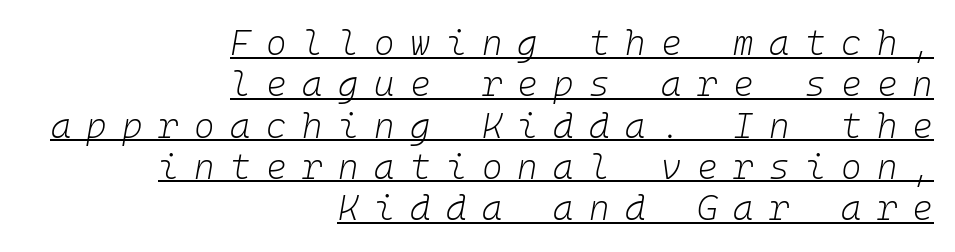
Q: Is the text bold? A: No.
Q: Is the text italic (slanted)? A: Yes, it leans right by about 10 degrees.
Q: Is the text underlined? A: Yes.
Q: How is the paragraph aligned? A: Right-aligned.
Q: Is the spacing between letters normal or unusually wide? A: Unusually wide.
Q: Width (condensed, normal, or wide)? A: Normal.
Q: Stroke contrast? A: Low.
Q: x-height? A: Medium.
Q: Monospaced? A: Yes.
